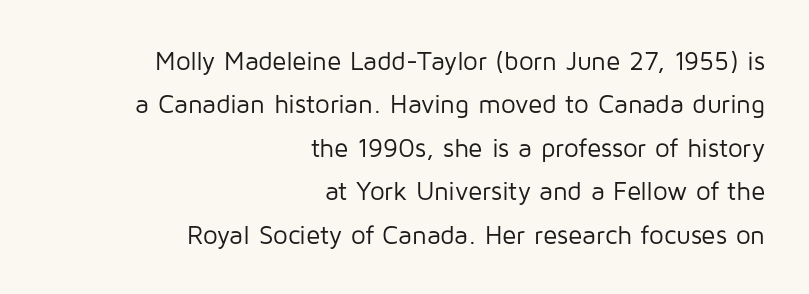
{"italic": "no", "bold": "no", "underline": "no", "align": "right", "line_spacing": "normal", "line_spacing_ratio": 1.67, "letter_spacing": "normal", "letter_spacing_em": 0.0, "glyph_px": 26}
